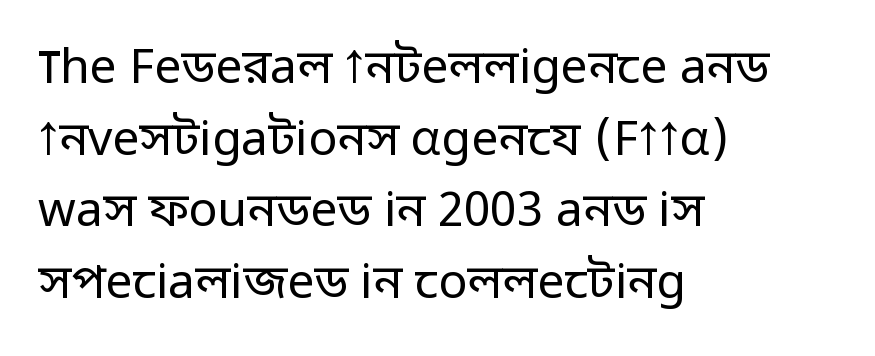
{"serif": "no", "italic": "no", "bold": "no", "weight": "regular", "width": "normal", "stroke_contrast": "low", "x_height": "medium", "monospaced": "no", "underline": "no", "align": "left", "line_spacing": "normal", "line_spacing_ratio": 1.49, "letter_spacing": "normal", "letter_spacing_em": 0.0, "glyph_px": 48}
